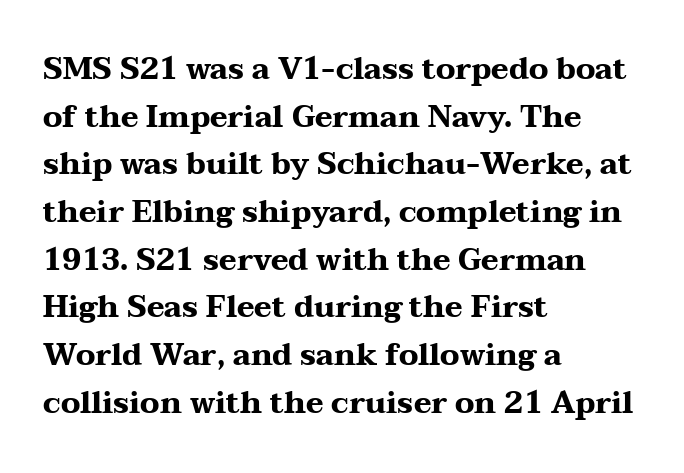
The image shows 30 px heavy, wide serif type, upright; set left-aligned, normal line spacing (1.59x), normal letter spacing, not underlined; medium stroke contrast and a medium x-height.
